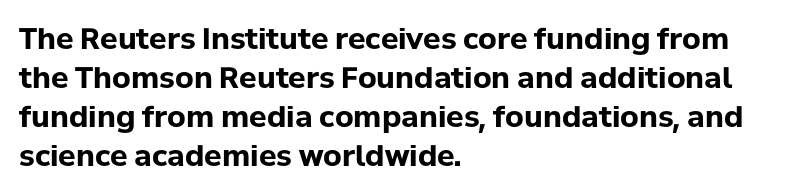
The image shows 29 px bold sans-serif type, upright; set left-aligned, normal line spacing (1.34x), normal letter spacing, not underlined; low stroke contrast and a medium x-height.
